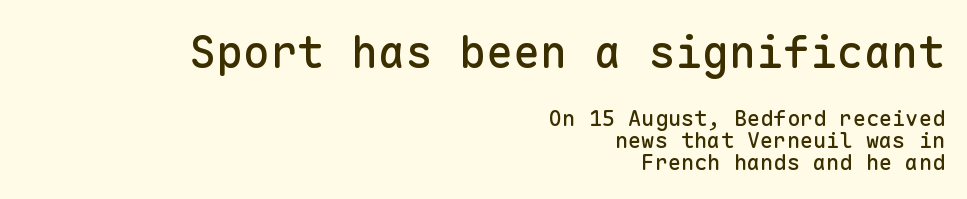
Q: Is the text italic (slanted)? A: No, it is upright.
Q: Is the typeface a serif or a sans-serif typeface? A: Sans-serif.
Q: Is the text underlined? A: No.
Q: How is the paragraph aligned? A: Right-aligned.
Q: Is the spacing between letters normal or unusually wide? A: Normal.
Q: Is the spacing between lines tight, normal or loose? A: Tight.
Q: Which block of text is set in a larger size, the first (top) or the second (bottom)? A: The first (top) one.
Q: Width (condensed, normal, or wide)? A: Normal.
Q: Stroke contrast? A: Low.
Q: x-height? A: Medium.
Q: Monospaced? A: Yes.
